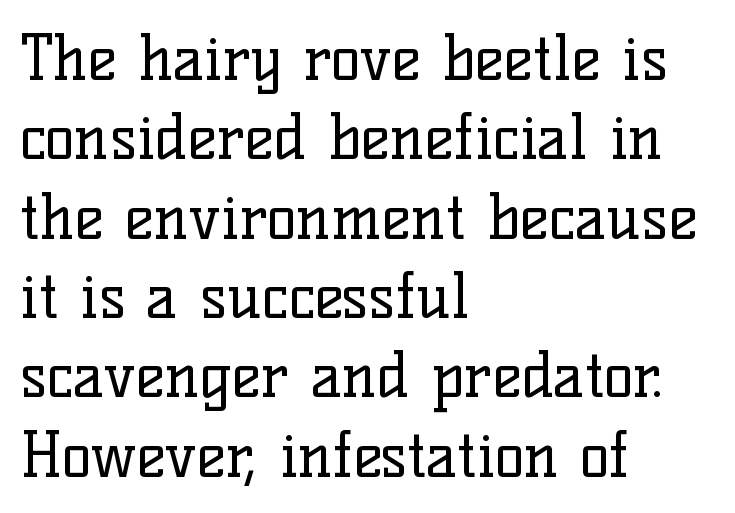
No chunkiness to these letters — they're not bold. Check the space under the baseline: it is left empty. Quick note: interline space is typical. Every character sits straight up, as roman type does. A classic flush-left, rag-right setting is used for this passage. The glyphs in this specimen are seriffed.
